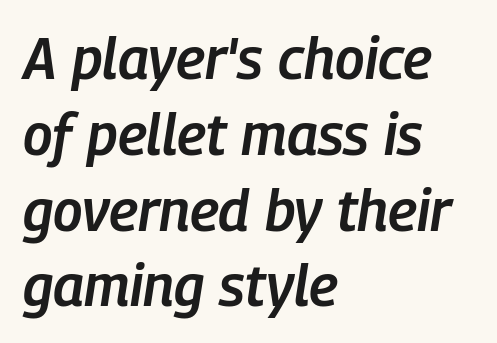
The image shows 57 px semibold, condensed type, italic (leaning right); set left-aligned, normal line spacing (1.33x), normal letter spacing, not underlined; low stroke contrast and a medium x-height.
